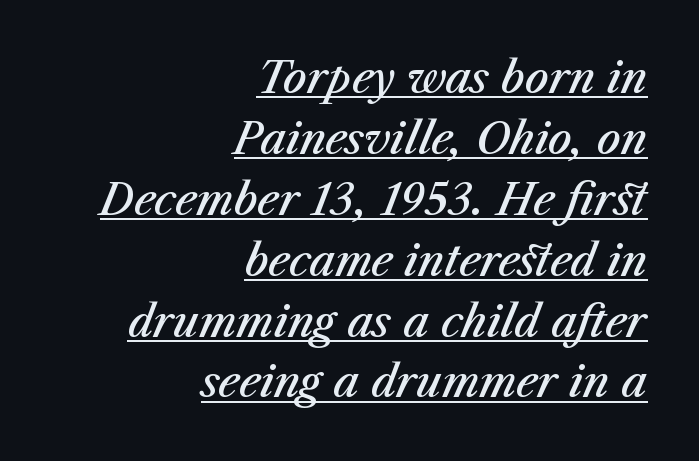
Q: Is the text bold? A: Semi-bold.
Q: Is the text italic (slanted)? A: Yes, it leans right by about 23 degrees.
Q: Is the text underlined? A: Yes.
Q: How is the paragraph aligned? A: Right-aligned.
Q: Is the spacing between letters normal or unusually wide? A: Normal.
Q: Is the spacing between lines tight, normal or loose? A: Normal.
Q: Width (condensed, normal, or wide)? A: Normal.
Q: Stroke contrast? A: Medium.
Q: x-height? A: Medium.
Q: Monospaced? A: No.
